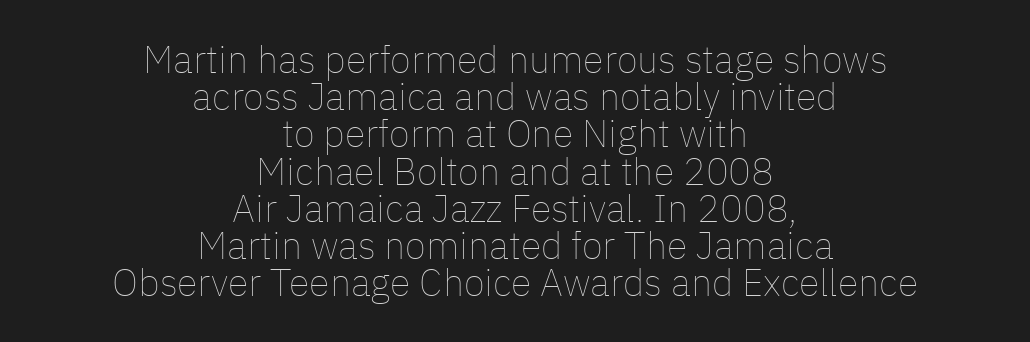
{"italic": "no", "bold": "no", "weight": "thin", "width": "normal", "stroke_contrast": "low", "x_height": "medium", "monospaced": "no", "underline": "no", "align": "center", "line_spacing": "tight", "line_spacing_ratio": 0.98, "letter_spacing": "normal", "letter_spacing_em": 0.0, "glyph_px": 38}
